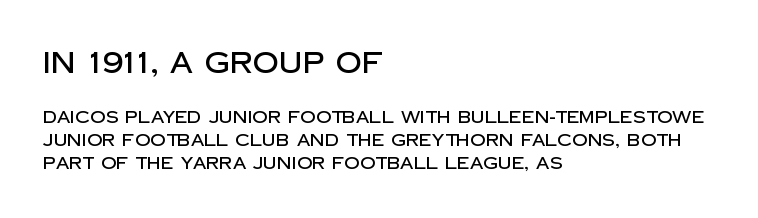
Q: Is the text italic (slanted)? A: No, it is upright.
Q: Is the typeface a serif or a sans-serif typeface? A: Sans-serif.
Q: Is the text underlined? A: No.
Q: How is the paragraph aligned? A: Left-aligned.
Q: Is the spacing between letters normal or unusually wide? A: Normal.
Q: Is the spacing between lines tight, normal or loose? A: Normal.
Q: Which block of text is set in a larger size, the first (top) or the second (bottom)? A: The first (top) one.
Q: Width (condensed, normal, or wide)? A: Normal.
Q: Stroke contrast? A: Low.
Q: x-height? A: Large.
Q: Monospaced? A: No.
